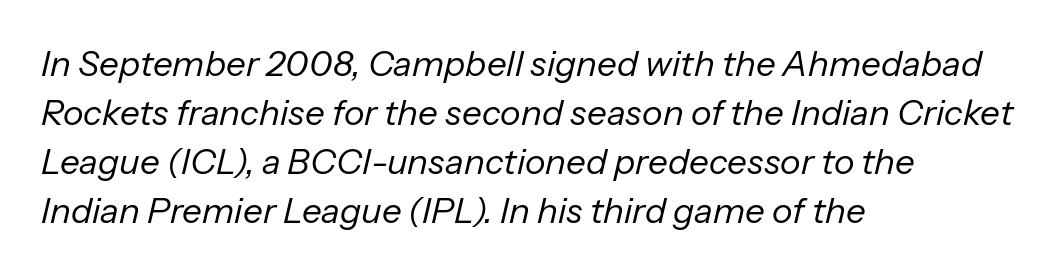
The image shows 35 px regular-weight type, italic (leaning right); set left-aligned, normal line spacing (1.4x), normal letter spacing, not underlined; low stroke contrast and a medium x-height.
